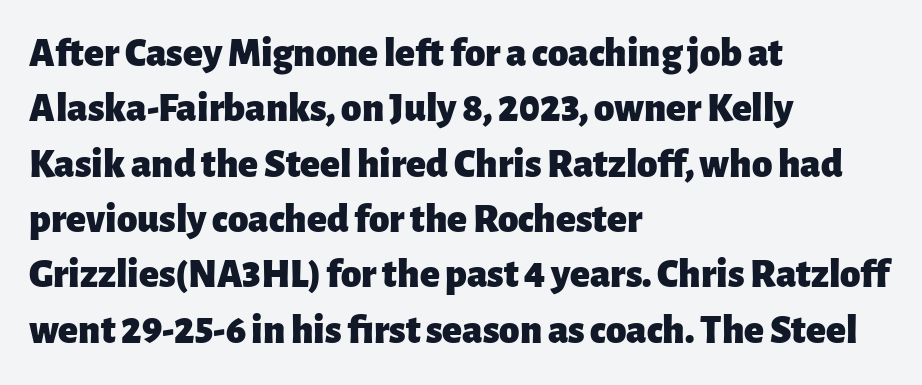
The line texture is even and compact thanks to regular tracking. Unlike italic type, these characters show no tilt at all. Spacing verdict: proportional, widths tailored to each character. Descender tails drop into unmarked territory. All the whitespace from short lines collects on the right. Regular leading.
